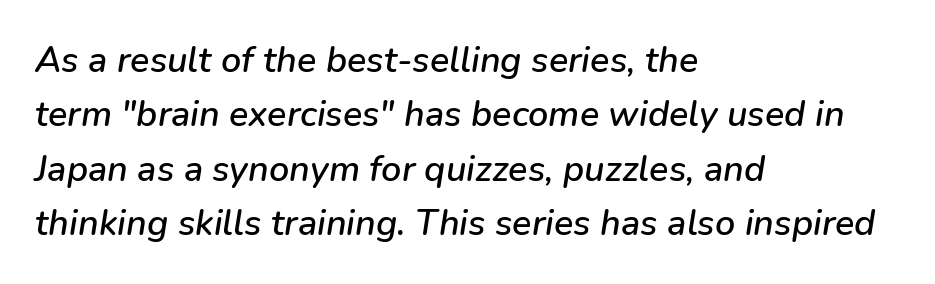
{"italic": "yes", "lean": "right", "slant_degrees": 9, "width": "normal", "stroke_contrast": "low", "x_height": "medium", "monospaced": "no", "underline": "no", "align": "left", "line_spacing": "normal", "line_spacing_ratio": 1.51, "letter_spacing": "normal", "letter_spacing_em": 0.0, "glyph_px": 36}
